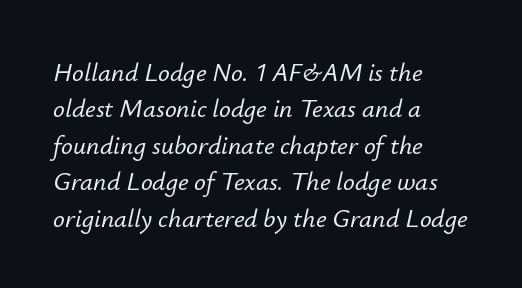
{"italic": "yes", "lean": "right", "slant_degrees": 12, "underline": "no", "align": "left", "line_spacing": "normal", "line_spacing_ratio": 1.4, "letter_spacing": "normal", "letter_spacing_em": 0.0, "glyph_px": 26}
